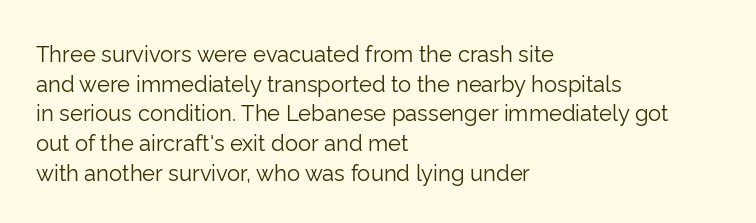
{"italic": "no", "bold": "no", "underline": "no", "align": "left", "line_spacing": "normal", "line_spacing_ratio": 1.35, "letter_spacing": "normal", "letter_spacing_em": 0.0, "glyph_px": 22}
